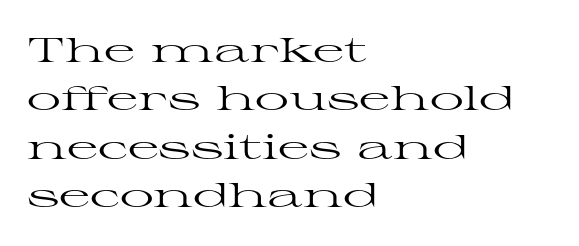
{"serif": "yes", "italic": "no", "bold": "no", "weight": "regular", "width": "wide", "stroke_contrast": "high", "x_height": "medium", "monospaced": "no", "underline": "no", "align": "left", "line_spacing": "normal", "line_spacing_ratio": 1.42, "letter_spacing": "normal", "letter_spacing_em": 0.0, "glyph_px": 34}
